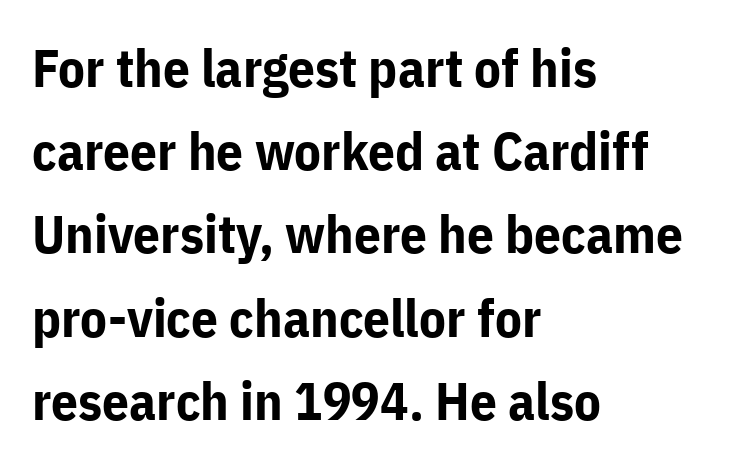
Q: Is the text bold? A: Yes.
Q: Is the text italic (slanted)? A: No, it is upright.
Q: Is the typeface a serif or a sans-serif typeface? A: Sans-serif.
Q: Is the text underlined? A: No.
Q: How is the paragraph aligned? A: Left-aligned.
Q: Is the spacing between letters normal or unusually wide? A: Normal.
Q: Is the spacing between lines tight, normal or loose? A: Normal.
Q: Width (condensed, normal, or wide)? A: Normal.
Q: Stroke contrast? A: Low.
Q: x-height? A: Medium.
Q: Monospaced? A: No.
